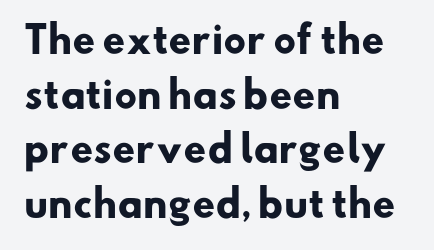
Q: Is the text bold? A: Yes.
Q: Is the typeface a serif or a sans-serif typeface? A: Sans-serif.
Q: Is the text underlined? A: No.
Q: How is the paragraph aligned? A: Left-aligned.
Q: Is the spacing between letters normal or unusually wide? A: Normal.
Q: Is the spacing between lines tight, normal or loose? A: Normal.
Q: Width (condensed, normal, or wide)? A: Normal.
Q: Stroke contrast? A: Low.
Q: x-height? A: Small.
Q: Monospaced? A: No.
